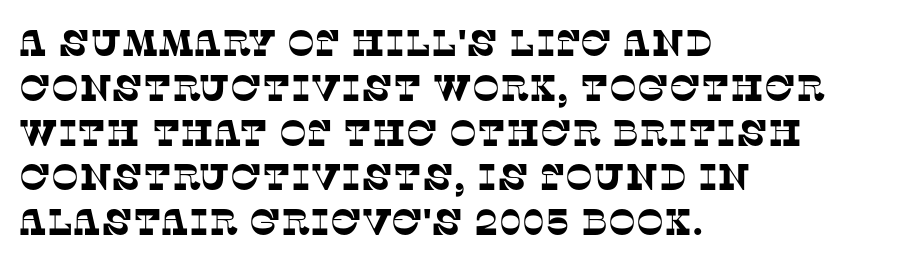
{"serif": "yes", "width": "normal", "stroke_contrast": "low", "x_height": "large", "monospaced": "no", "underline": "no", "align": "left", "line_spacing_ratio": 1.21, "letter_spacing": "normal", "letter_spacing_em": 0.0, "glyph_px": 37}
